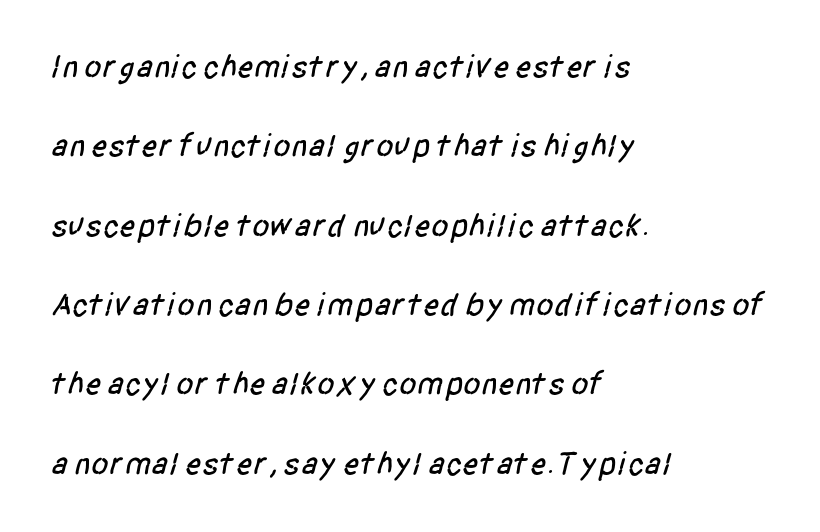
Q: Is the typeface a serif or a sans-serif typeface? A: Sans-serif.
Q: Is the text underlined? A: No.
Q: How is the paragraph aligned? A: Left-aligned.
Q: Is the spacing between letters normal or unusually wide? A: Normal.
Q: Is the spacing between lines tight, normal or loose? A: Loose.
Q: Width (condensed, normal, or wide)? A: Condensed.
Q: Stroke contrast? A: Low.
Q: x-height? A: Large.
Q: Monospaced? A: No.
